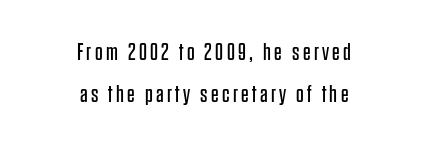
Q: Is the text bold? A: No.
Q: Is the text italic (slanted)? A: No, it is upright.
Q: Is the text underlined? A: No.
Q: How is the paragraph aligned? A: Centered.
